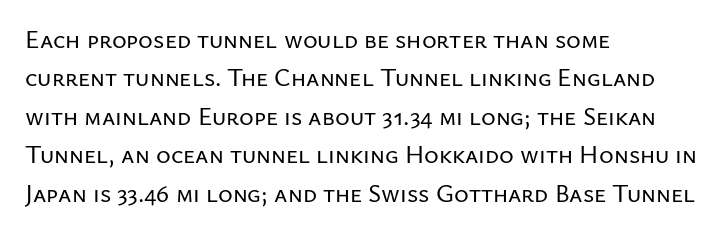
{"italic": "no", "underline": "no", "align": "left", "line_spacing": "normal", "line_spacing_ratio": 1.54, "letter_spacing": "normal", "letter_spacing_em": 0.0, "glyph_px": 25}
